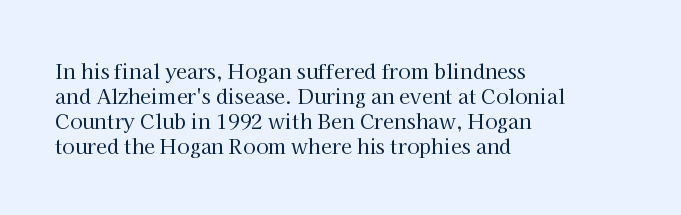
Underline: absent. These glyphs show unthickened strokes, regular width or finer. The leading is moderate, giving the passage an even texture. Upright lettering throughout.
